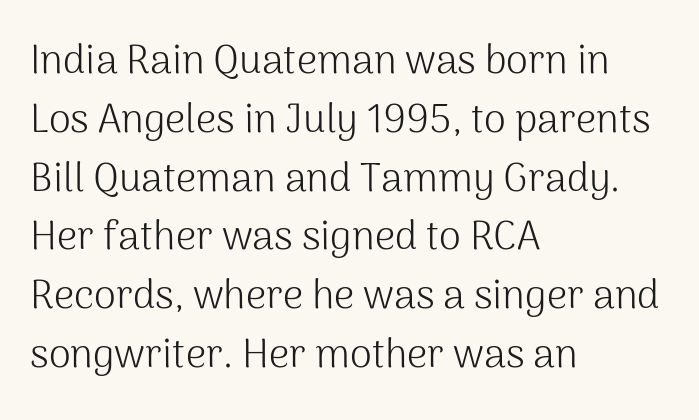
These lines stack with their left ends in a neat column. You could call the tracking neutral — neither tight nor loose. A normal amount of white space separates one row of letters from the next. The words here are not underlined.
